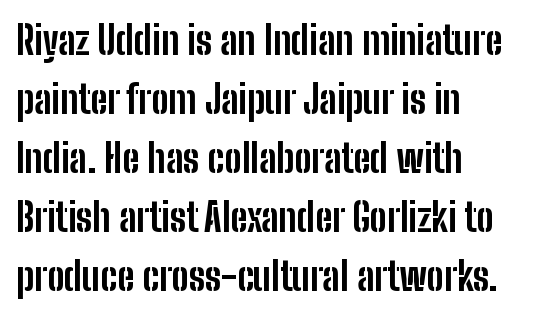
The image shows 39 px bold, condensed sans-serif type, upright; set left-aligned, normal line spacing (1.51x), normal letter spacing, not underlined; low stroke contrast and a medium x-height.
